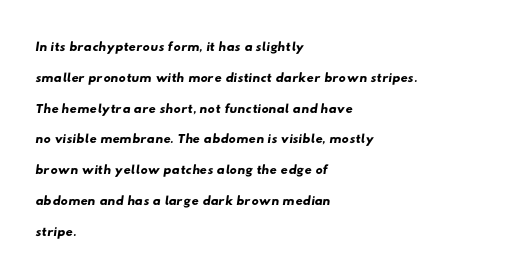
The image shows 20 px text type; set left-aligned, normal line spacing (1.54x), normal letter spacing, not underlined.
